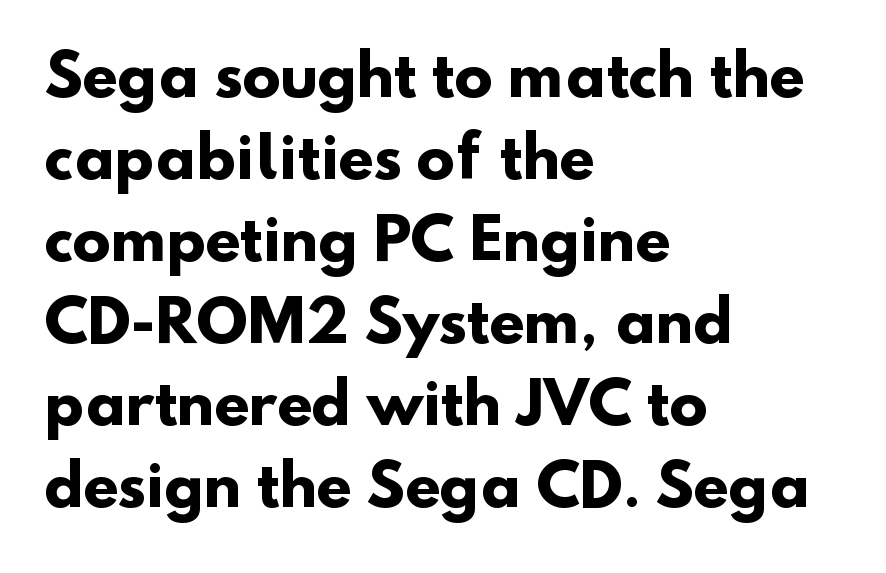
{"serif": "no", "bold": "yes", "weight": "heavy", "width": "normal", "stroke_contrast": "low", "x_height": "small", "monospaced": "no", "underline": "no", "align": "left", "line_spacing": "normal", "line_spacing_ratio": 1.44, "letter_spacing": "normal", "letter_spacing_em": 0.0, "glyph_px": 57}
